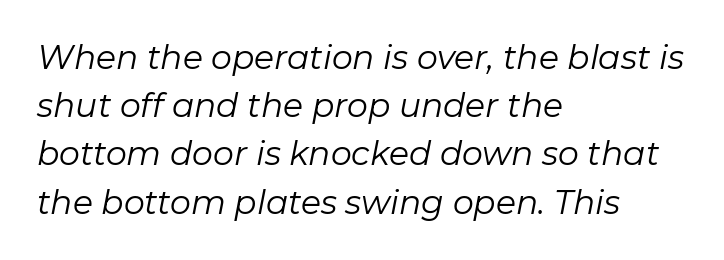
The image shows 33 px regular-weight type, italic (leaning right); set left-aligned, normal line spacing (1.46x), normal letter spacing, not underlined; low stroke contrast and a medium x-height.
